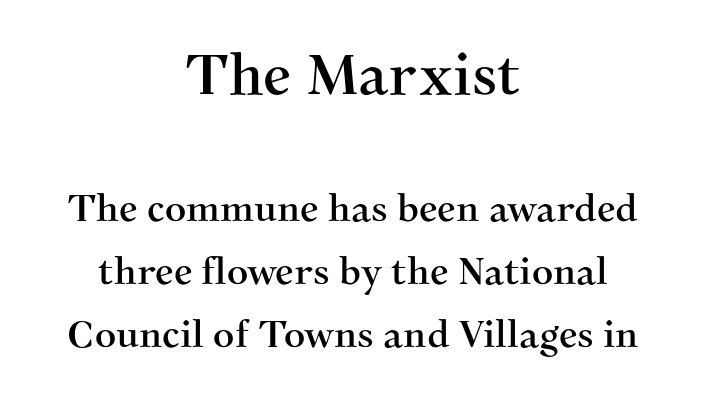
The lettering stays uniformly vertical, giving the passage a roman look. Students, observe: this is what conventionally led text looks like. Note: larger setting up top, smaller setting below. You can tell from the footed stems that serif type was used.
